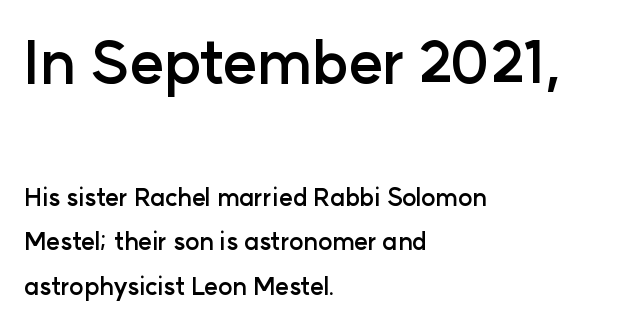
The image shows 59 px semibold sans-serif type, upright; set left-aligned, line spacing 1.87x, normal letter spacing, not underlined; the first (top) block is 2.46x larger; low stroke contrast and a medium x-height.
